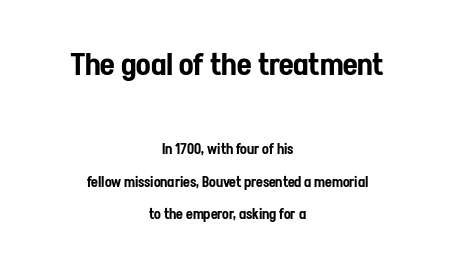
{"serif": "no", "italic": "no", "width": "condensed", "stroke_contrast": "low", "x_height": "medium", "monospaced": "no", "underline": "no", "align": "center", "line_spacing": "loose", "line_spacing_ratio": 2.31, "letter_spacing": "normal", "letter_spacing_em": 0.0, "larger_block": "first", "size_ratio": 2.14, "glyph_px": 30}
